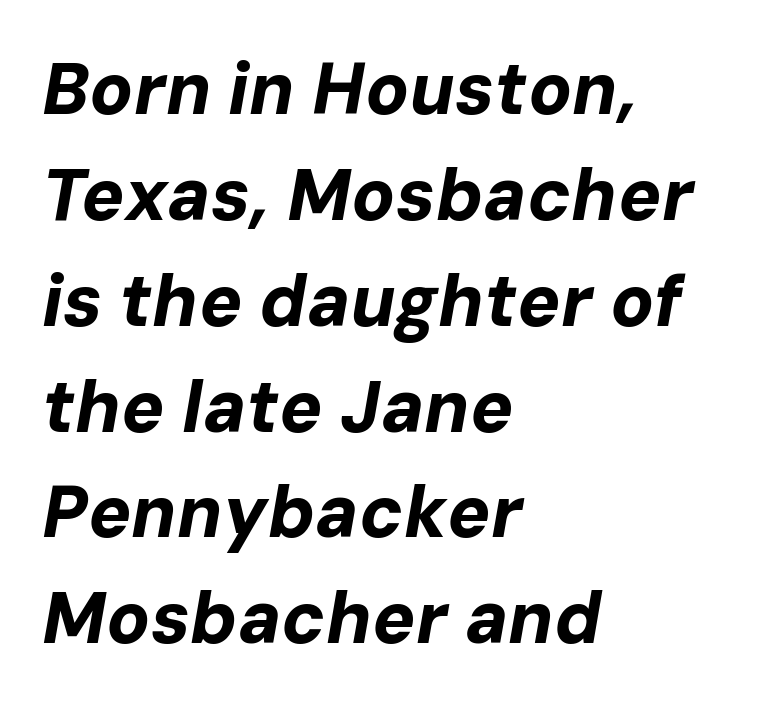
Q: Is the text bold? A: Yes.
Q: Is the text italic (slanted)? A: Yes, it leans right by about 10 degrees.
Q: Is the text underlined? A: No.
Q: How is the paragraph aligned? A: Left-aligned.
Q: Is the spacing between letters normal or unusually wide? A: Normal.
Q: Is the spacing between lines tight, normal or loose? A: Normal.
Q: Width (condensed, normal, or wide)? A: Normal.
Q: Stroke contrast? A: Low.
Q: x-height? A: Medium.
Q: Monospaced? A: No.
